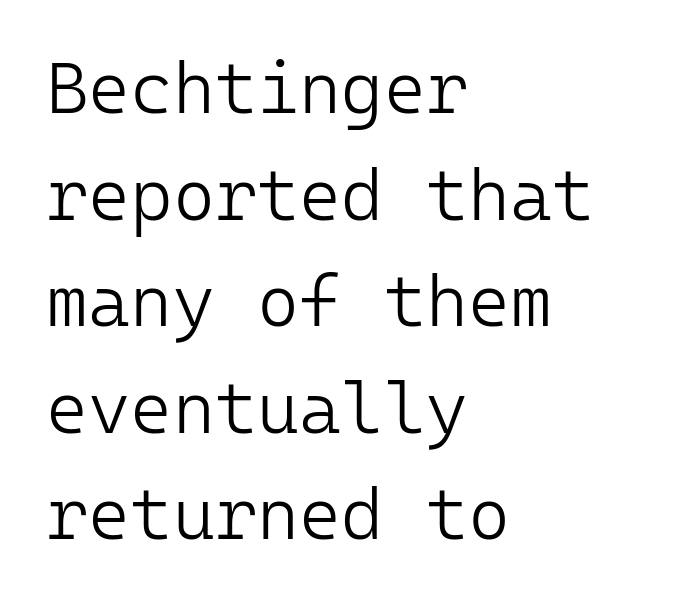
Classification — sans serif. The zone under the glyphs is completely vacant. Vertically, the passage feels balanced, rows spaced as you'd expect. Is there any slant? The stems are plumb.
